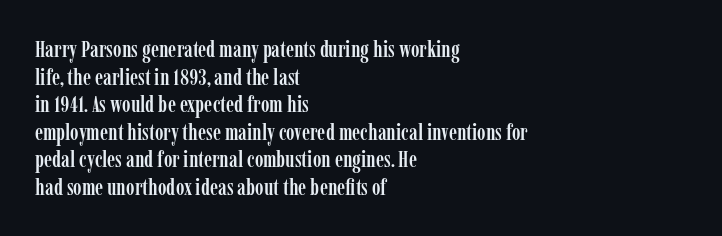
Q: Is the text italic (slanted)? A: No, it is upright.
Q: Is the text underlined? A: No.
Q: How is the paragraph aligned? A: Left-aligned.
Q: Is the spacing between letters normal or unusually wide? A: Normal.
